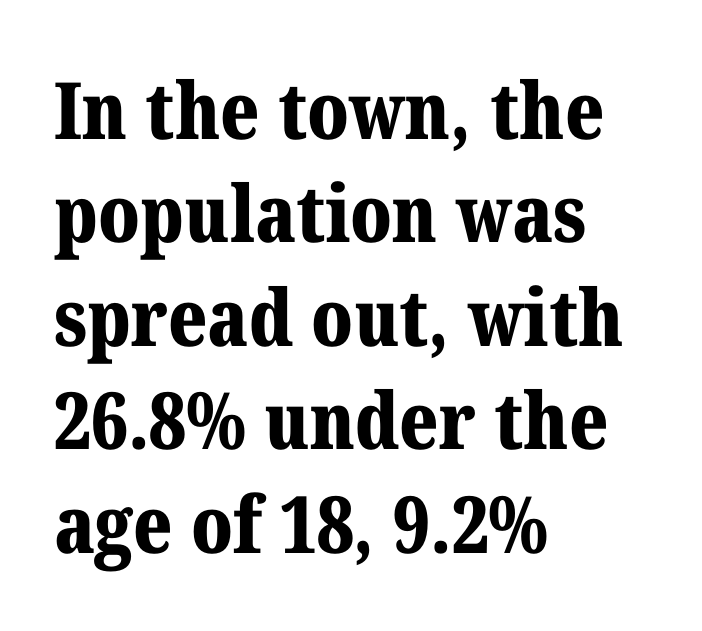
How would I describe the line gaps? Plain and ordinary. The face used here is proportionally spaced, like ordinary book or web type. Beneath every word, the page is bare. There is no visible air inserted between adjacent glyphs. Little horizontal feet cap the strokes, marking this as serif type. Visually the block forms a straight wall on the left and a jagged coastline on the right.
